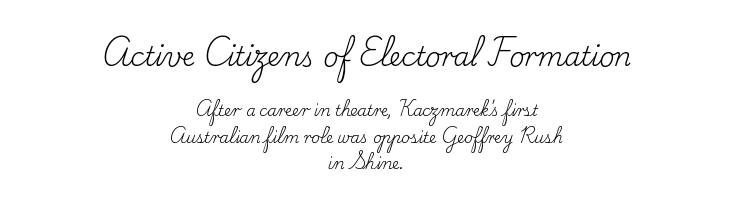
This rendering leaves character spacing at its baseline value. Heaviness? Minimal to ordinary, like unemphasized prose. The lines in this sample share a center point and differ in where they start and stop. Words float on clear page, feet unadorned.
